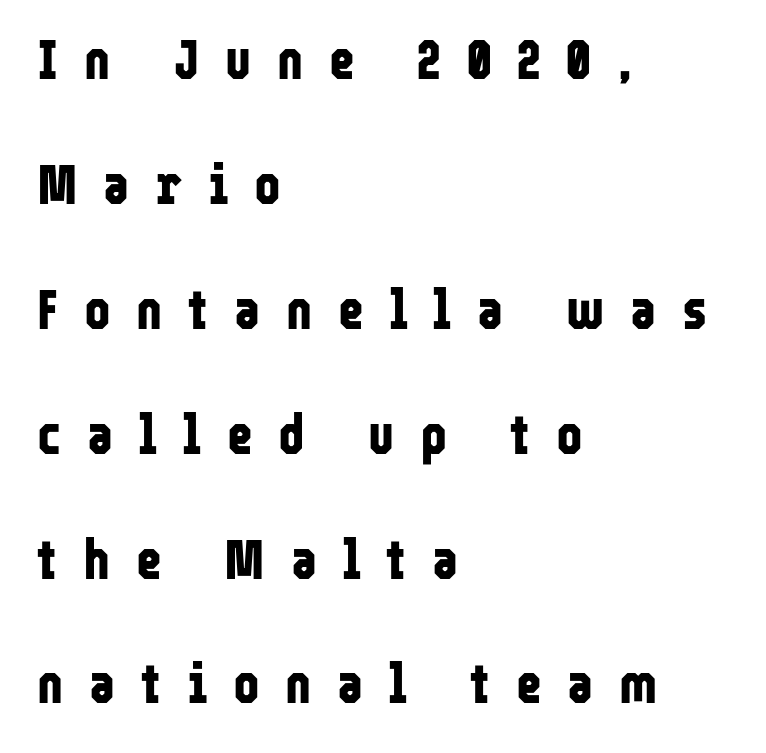
{"serif": "no", "italic": "no", "bold": "yes", "weight": "bold", "width": "condensed", "stroke_contrast": "low", "x_height": "medium", "monospaced": "no", "underline": "no", "align": "left", "line_spacing": "loose", "line_spacing_ratio": 2.23, "letter_spacing": "wide", "letter_spacing_em": 0.46, "glyph_px": 56}
